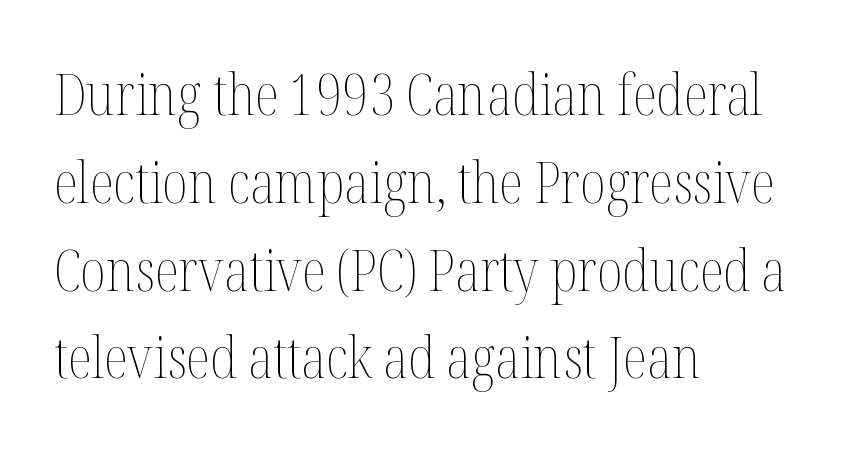
Q: Is the text bold? A: No.
Q: Is the text italic (slanted)? A: No, it is upright.
Q: Is the text underlined? A: No.
Q: How is the paragraph aligned? A: Left-aligned.
Q: Is the spacing between letters normal or unusually wide? A: Normal.
Q: Is the spacing between lines tight, normal or loose? A: Normal.
Q: Width (condensed, normal, or wide)? A: Condensed.
Q: Stroke contrast? A: Medium.
Q: x-height? A: Medium.
Q: Monospaced? A: No.
